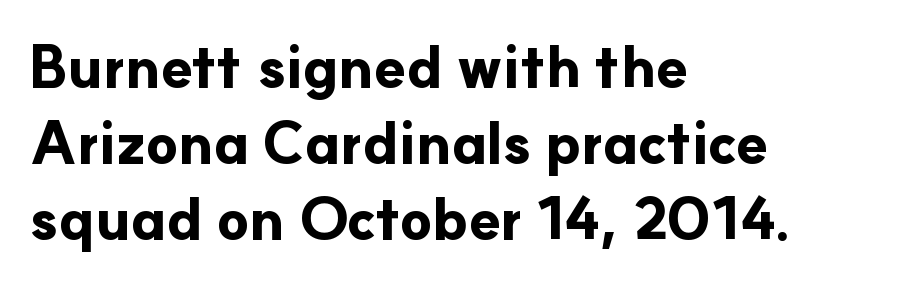
The image shows 58 px bold sans-serif type, upright; set left-aligned, normal line spacing (1.31x), normal letter spacing, not underlined; low stroke contrast and a small x-height.
